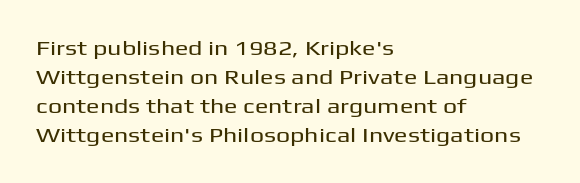
Rows of type keep a routine distance in the vertical direction. Is the block centered? No — it sits flush against the left margin. No italicization has been applied; the sample stays upright. Letters rest on an invisible, unmarked baseline.
